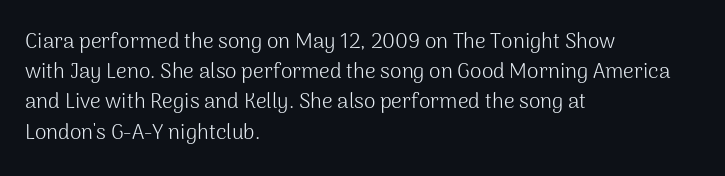
{"italic": "no", "bold": "no", "underline": "no", "align": "left", "line_spacing": "normal", "line_spacing_ratio": 1.44, "letter_spacing": "normal", "letter_spacing_em": 0.0, "glyph_px": 21}
